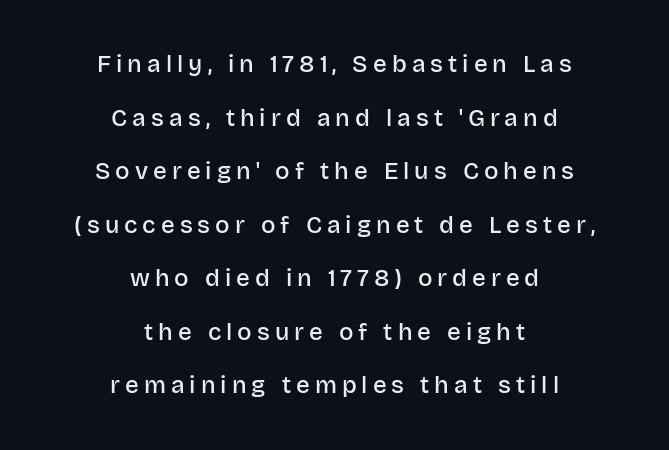
Compared with typical body copy, the letter spacing here is much looser. You can tell it's not italic because the verticals are truly vertical. The strip under each line holds only bare page. The text block is weighted toward neither margin, spreading evenly from the middle. A typesetter would call this leading open, well beyond the default.
